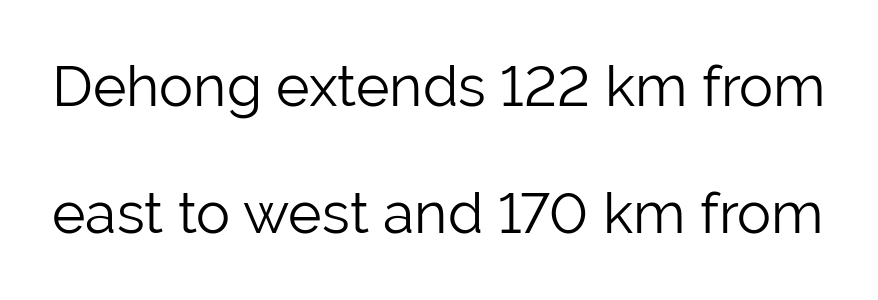
The image shows 57 px light sans-serif type, upright; set loose line spacing (2.23x), normal letter spacing, not underlined; low stroke contrast and a medium x-height.
